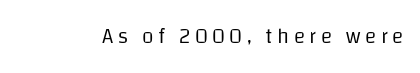
Stroke thickness stays within the range of a standard reading face or lighter. Quick note: underline off. In terms of posture, this sample is upright. In terms of letterspacing, this is a distinctly airy, spread setting.
